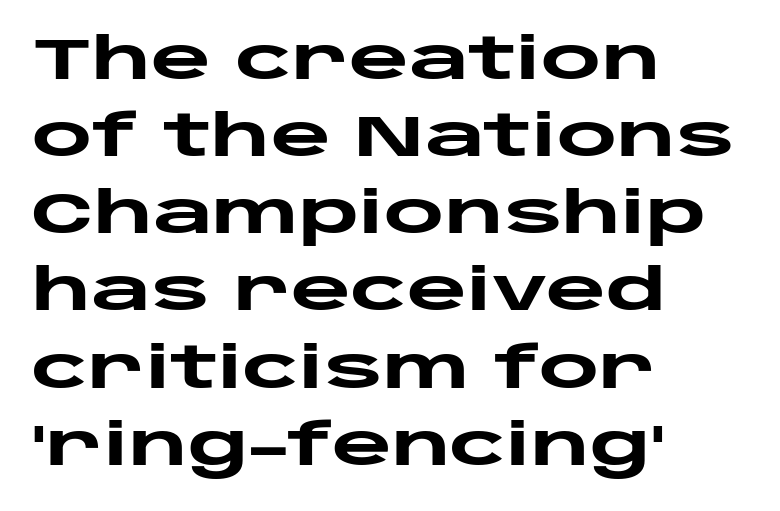
Q: Is the text bold? A: Yes.
Q: Is the text italic (slanted)? A: No, it is upright.
Q: Is the typeface a serif or a sans-serif typeface? A: Sans-serif.
Q: Is the text underlined? A: No.
Q: How is the paragraph aligned? A: Left-aligned.
Q: Is the spacing between letters normal or unusually wide? A: Normal.
Q: Is the spacing between lines tight, normal or loose? A: Normal.
Q: Width (condensed, normal, or wide)? A: Wide.
Q: Stroke contrast? A: Low.
Q: x-height? A: Large.
Q: Monospaced? A: No.
